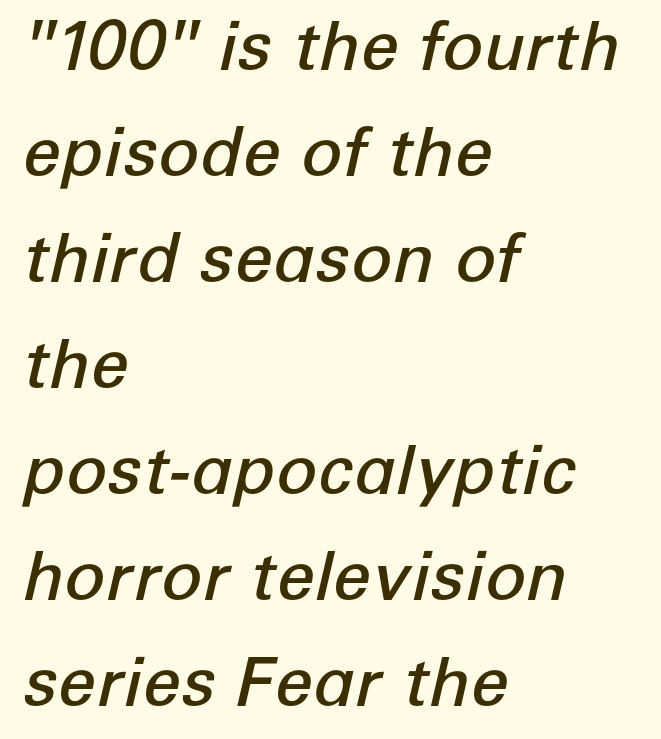
Descenders are the only things crossing below the line. Compared with an ordinary text face, these strokes are moderately heavier — a semibold. What's the leading like? Ordinary, nothing unusual. Character widths vary here, with narrow letters taking less room than wide ones.
